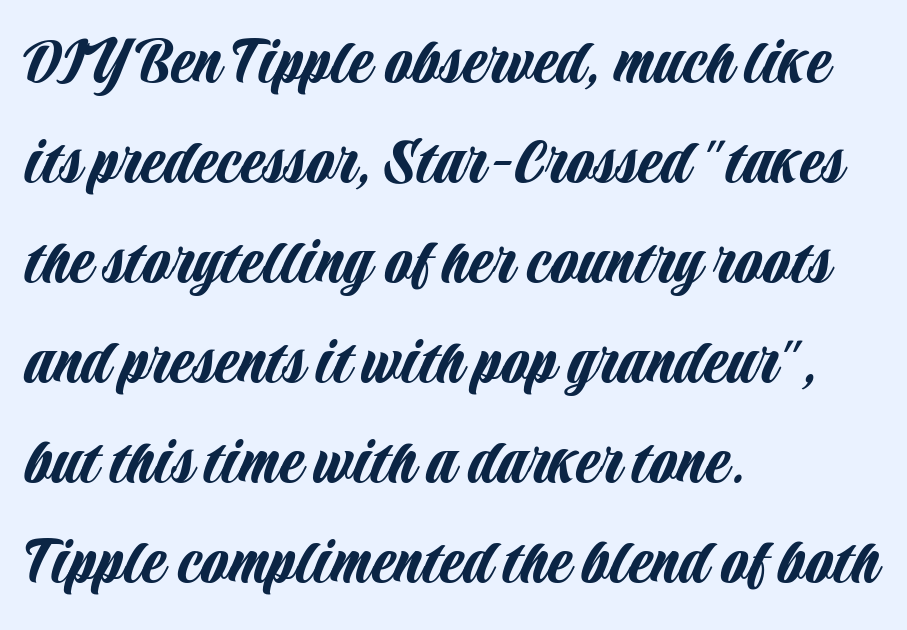
No extra tracking has been applied to these lines. Think of a printed novel: that variable character pitch is what you see here. The typeface chosen for these lines omits serifs. Bare-footed words on every line.
